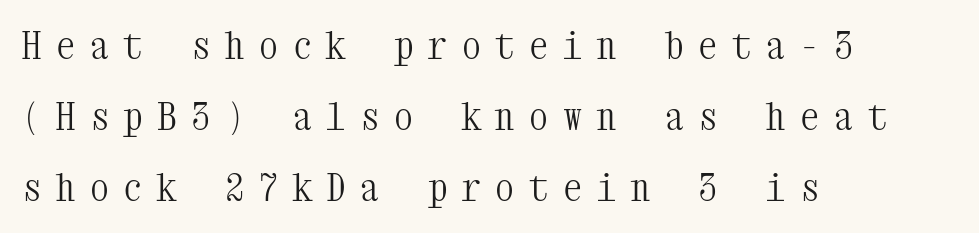
The image shows 38 px light, condensed serif type, upright, monospaced; set left-aligned, line spacing 1.87x, unusually wide letter spacing (+0.39 em), not underlined; medium stroke contrast and a medium x-height.
